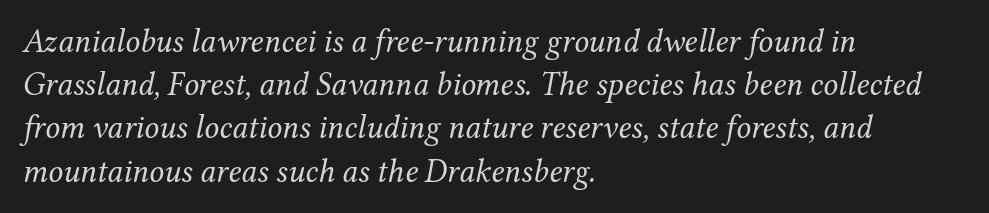
Regarding leading, the lines here are spaced in the standard way. The rag falls on the right side of this text block. There's an unmistakable incline to the writing here. Glyph-to-glyph distance matches everyday printed text. Stems here are at most as thick as an everyday book face. Is this a sans? No — the strokes have serifs.
